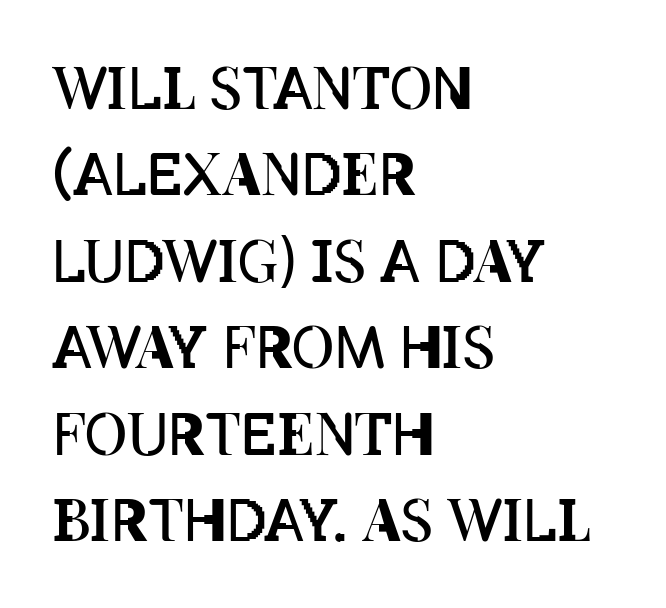
Is there any slant? The stems are plumb. Look at the tracking — it's just the regular setting, nothing added. The space between consecutive lines is moderate. A bare baseline throughout the passage. These lines are rendered in a variable-pitch font. One-word summary of the alignment: left.
